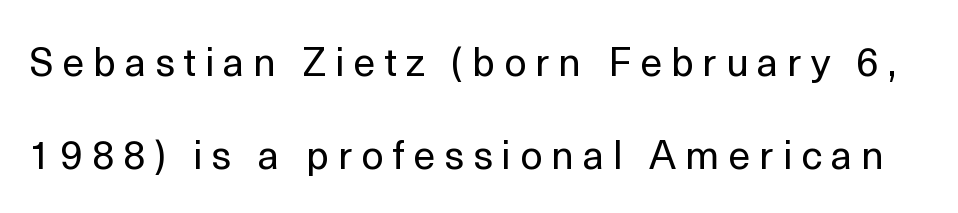
{"serif": "no", "italic": "no", "bold": "no", "weight": "regular", "width": "normal", "x_height": "medium", "monospaced": "no", "underline": "no", "line_spacing": "loose", "line_spacing_ratio": 2.33, "letter_spacing": "wide", "letter_spacing_em": 0.22, "glyph_px": 40}
